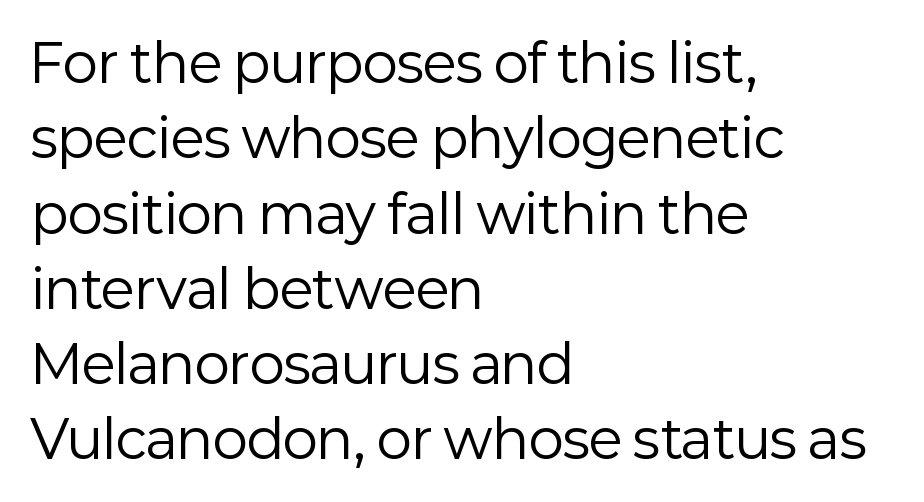
Is this a fixed-width face? No — the glyphs have proportional, varying widths. A typesetter would call this zero additional tracking. Nothing sits at the stroke ends, so this counts as sans-serif. The leading is moderate, giving the passage an even texture.
